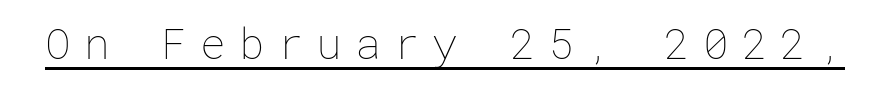
Q: Is the text bold? A: No.
Q: Is the text italic (slanted)? A: No, it is upright.
Q: Is the text underlined? A: Yes.
Q: Is the spacing between letters normal or unusually wide? A: Unusually wide.
Q: Width (condensed, normal, or wide)? A: Normal.
Q: Stroke contrast? A: Low.
Q: x-height? A: Medium.
